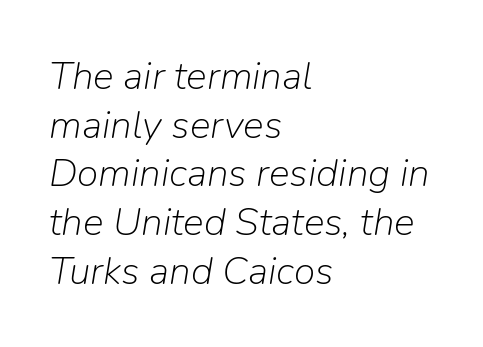
Baseline-to-baseline distance is the conventional proportion of letter height. Weight: regular or lighter. Nobody drew a line under any word here. The letters are slanted; this is an italic face.
